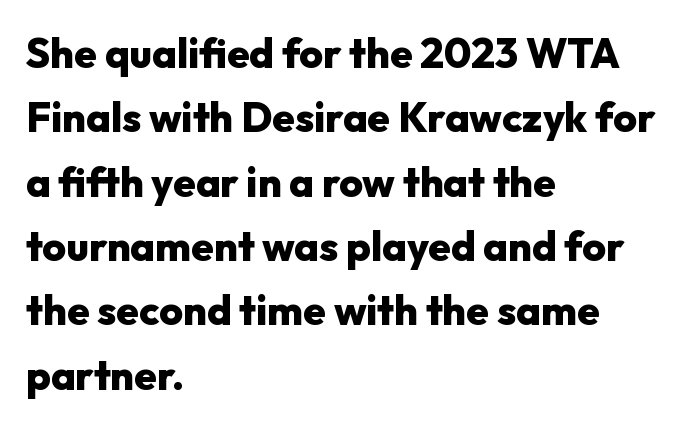
The image shows 41 px heavy sans-serif type, upright; set left-aligned, normal line spacing (1.57x), normal letter spacing, not underlined; low stroke contrast and a medium x-height.
